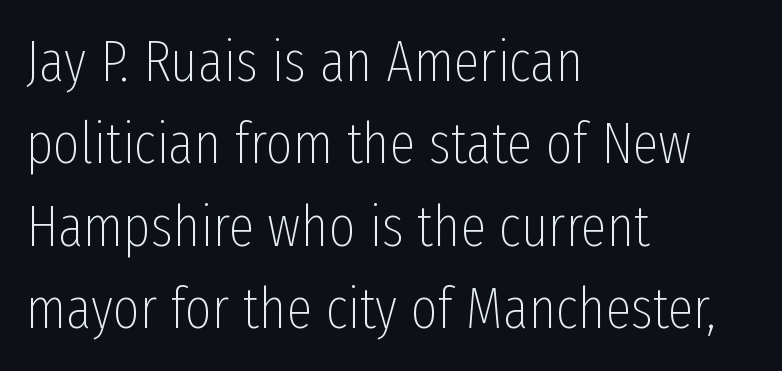
{"serif": "no", "italic": "no", "bold": "no", "weight": "thin", "width": "condensed", "stroke_contrast": "low", "x_height": "medium", "monospaced": "no", "underline": "no", "align": "left", "line_spacing": "normal", "line_spacing_ratio": 1.42, "letter_spacing": "normal", "letter_spacing_em": 0.0, "glyph_px": 58}
